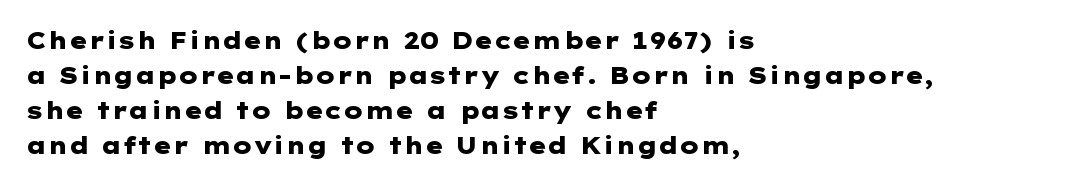
A normal amount of white space separates one row of letters from the next. The lines in this sample share a left origin and differ only in where they stop. Characters follow at the spacing the type designer built in. In terms of weight, the rendering is a true, heavy bold.
